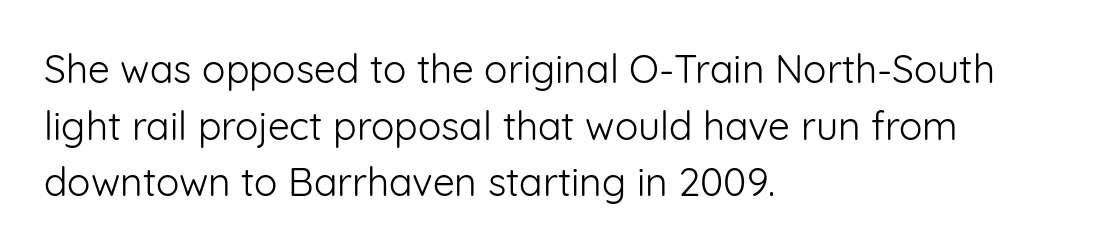
Each line starts at the same left margin while the right side varies. On a weight scale, this lands at 450 or below. A bare baseline throughout the passage. The space between consecutive lines is moderate. The line texture is even and compact thanks to regular tracking. Here the designer chose a conventional face with non-uniform glyph widths.
